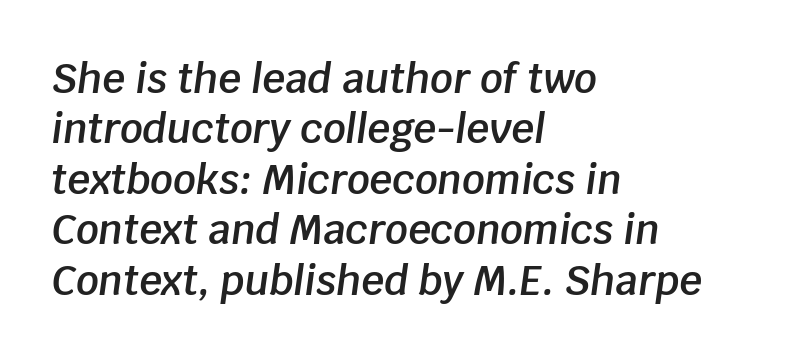
Is this a fixed-width face? No — the glyphs have proportional, varying widths. Observe the lean: these are italic letterforms. If you measured baseline to baseline, you'd find a middling distance. Each word holds together tightly as a unit, with standard inter-letter gaps.
